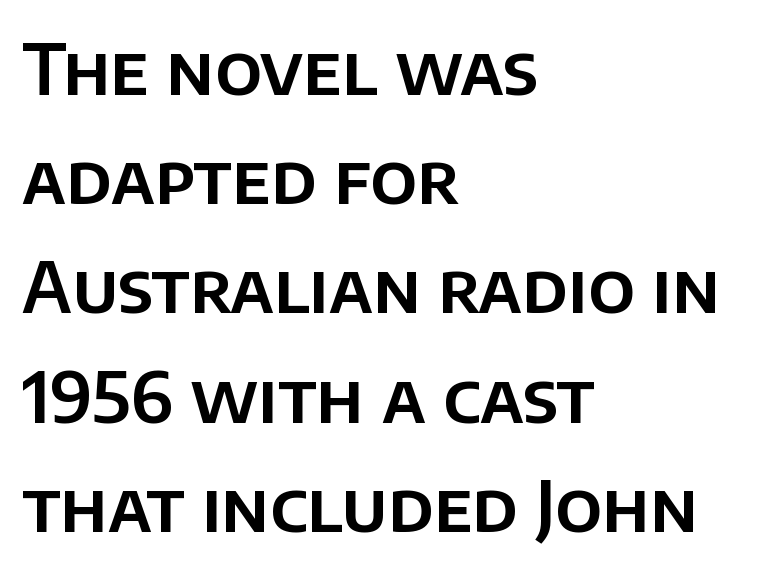
The image shows 70 px sans-serif type, upright; set left-aligned, normal line spacing (1.56x), normal letter spacing, not underlined; low stroke contrast and a large x-height.
